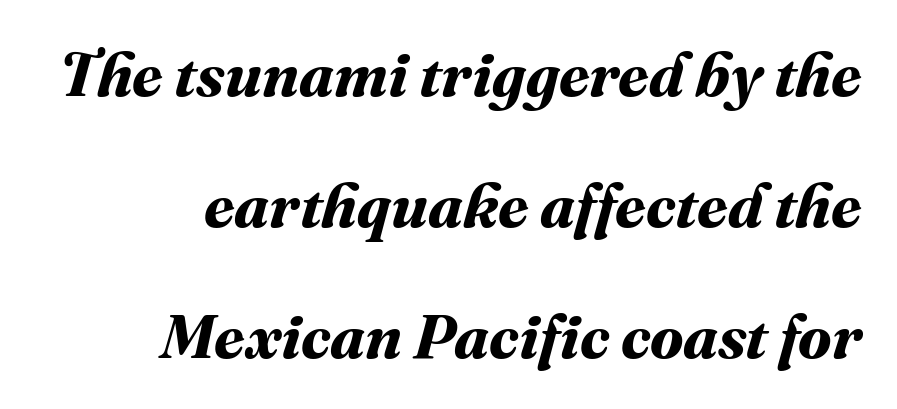
{"bold": "yes", "weight": "bold", "width": "normal", "stroke_contrast": "medium", "x_height": "medium", "monospaced": "no", "underline": "no", "align": "right", "line_spacing": "loose", "line_spacing_ratio": 2.11, "letter_spacing": "normal", "letter_spacing_em": 0.0, "glyph_px": 62}
